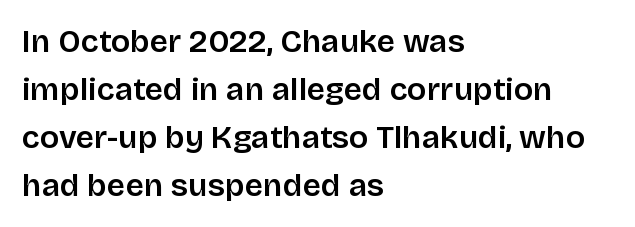
{"serif": "no", "italic": "no", "width": "normal", "stroke_contrast": "low", "x_height": "large", "monospaced": "no", "underline": "no", "align": "left", "line_spacing": "normal", "line_spacing_ratio": 1.5, "letter_spacing": "normal", "letter_spacing_em": 0.0, "glyph_px": 32}
